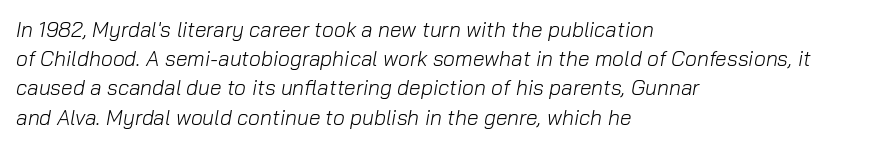
The image shows 21 px text type, italic (leaning right); set left-aligned, normal line spacing (1.39x), normal letter spacing, not underlined.
